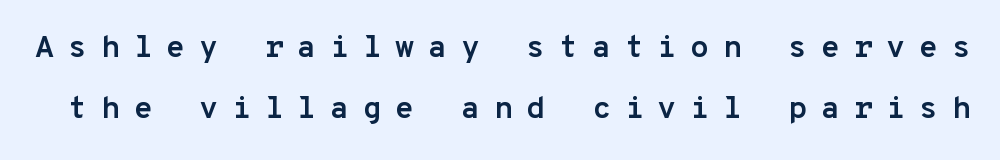
Fixed-width glyphs throughout — classic coding-font behaviour. A great deal of white space separates one row of letters from the next. Italic: no, the glyphs are upright roman. The string is rendered with underlining switched off. These lines are composed in type without serifs.
